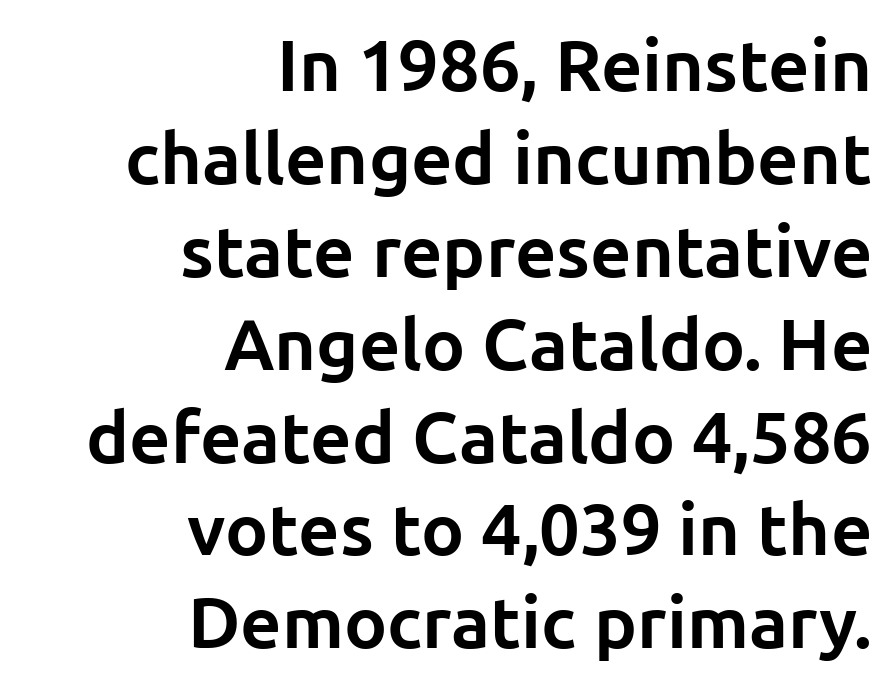
{"serif": "no", "italic": "no", "bold": "yes", "weight": "bold", "width": "normal", "stroke_contrast": "low", "x_height": "medium", "monospaced": "no", "underline": "no", "align": "right", "line_spacing": "normal", "line_spacing_ratio": 1.29, "letter_spacing": "normal", "letter_spacing_em": 0.0, "glyph_px": 72}
